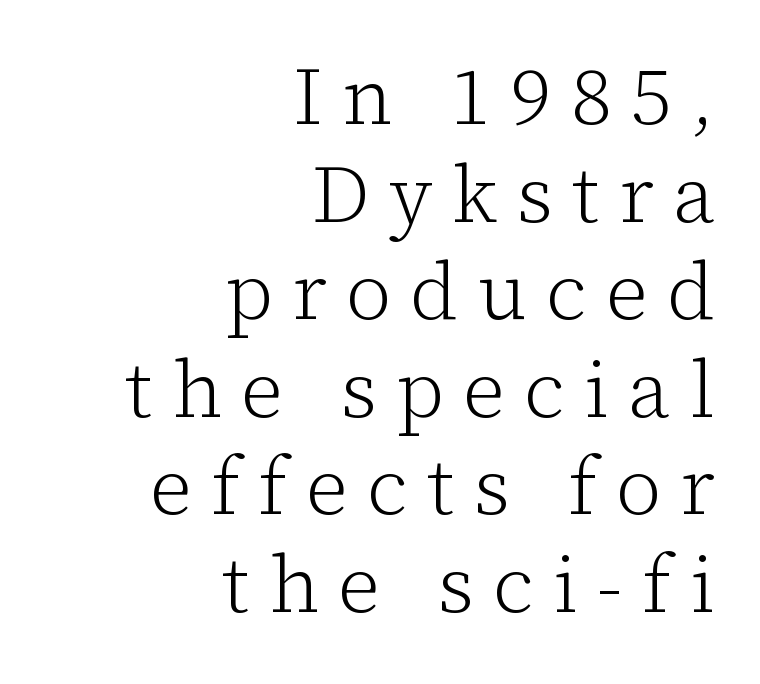
{"serif": "yes", "italic": "no", "bold": "no", "weight": "light", "width": "normal", "stroke_contrast": "low", "x_height": "medium", "monospaced": "no", "underline": "no", "align": "right", "line_spacing_ratio": 1.22, "letter_spacing": "wide", "letter_spacing_em": 0.24, "glyph_px": 80}
